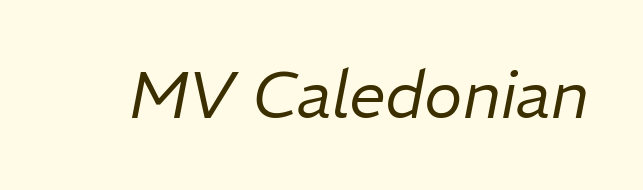
The image shows 65 px regular-weight type, italic (leaning right); set normal letter spacing, not underlined; low stroke contrast and a medium x-height.
